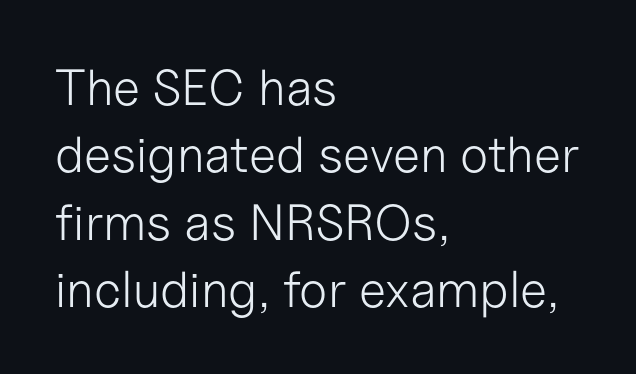
The rendering uses natural spacing where letterforms have individual widths. Decoration check: the copy has no underline. Every stem runs plumb, perpendicular to the baseline. In terms of letterspacing, this is plain default setting. Regarding serifs, this sample does without them. Honestly, the row spacing looks completely unremarkable.
